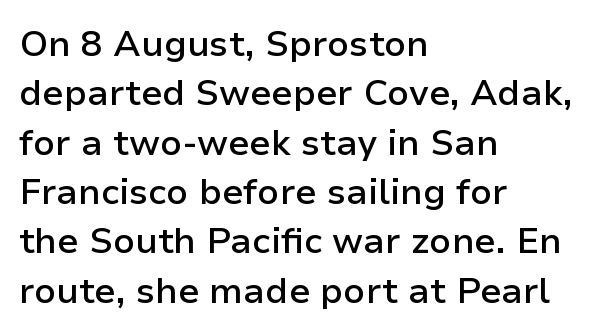
The vertical gap from one line to the next is medium. Is the type bold? Partly — it's a semibold, heavier than regular but not fully bold. Line starts are locked; line ends wander. Each letter keeps its own natural width here, so spacing adapts to shape.
